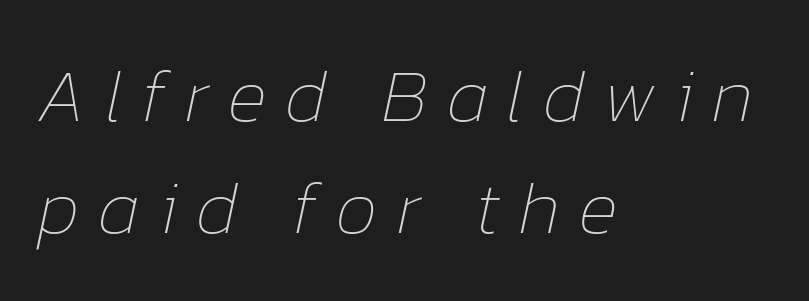
Q: Is the text bold? A: No.
Q: Is the text italic (slanted)? A: Yes, it leans right by about 12 degrees.
Q: Is the text underlined? A: No.
Q: How is the paragraph aligned? A: Left-aligned.
Q: Is the spacing between letters normal or unusually wide? A: Unusually wide.
Q: Is the spacing between lines tight, normal or loose? A: Normal.
Q: Width (condensed, normal, or wide)? A: Normal.
Q: Stroke contrast? A: Low.
Q: x-height? A: Medium.
Q: Monospaced? A: No.
